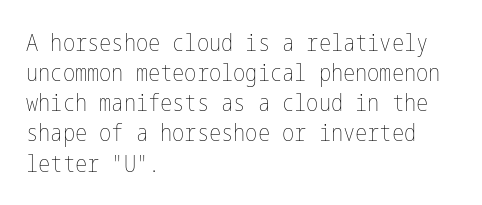
Teacher's note: observe the even left margin — that is flush-left alignment. Does extra space separate the letters? No, they use regular spacing. In terms of posture, this sample is upright. The glyphs are unaccompanied by any horizontal stroke below them. The lines sit at an ordinary, default distance from one another.
